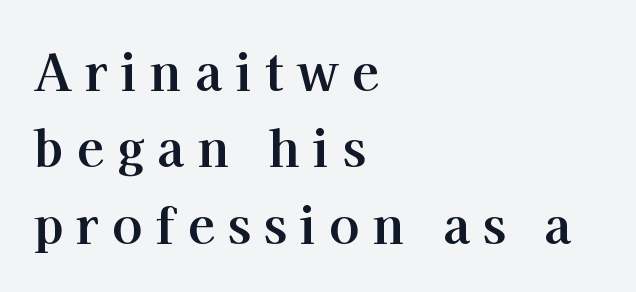
{"serif": "yes", "italic": "no", "bold": "yes", "weight": "bold", "width": "normal", "stroke_contrast": "high", "x_height": "medium", "monospaced": "no", "underline": "no", "align": "left", "line_spacing": "normal", "line_spacing_ratio": 1.53, "letter_spacing": "wide", "letter_spacing_em": 0.26, "glyph_px": 50}
